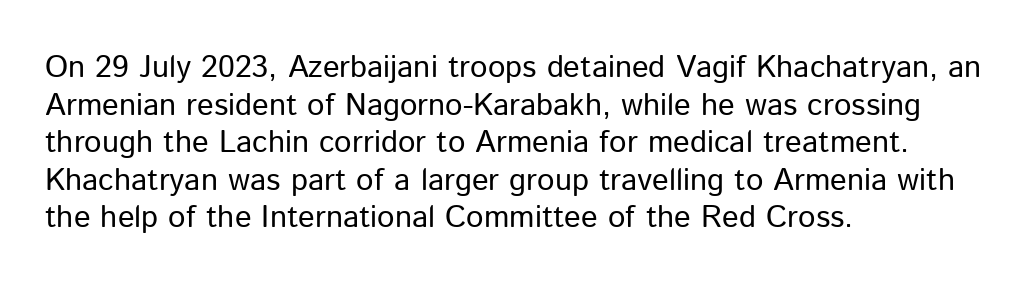
The image shows 31 px regular-weight sans-serif type, upright; set left-aligned, line spacing 1.21x, normal letter spacing, not underlined; low stroke contrast and a medium x-height.
